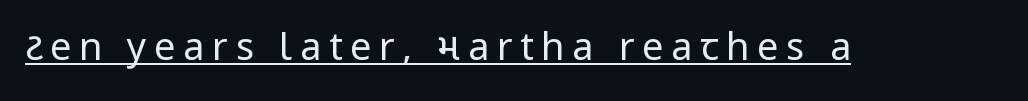
The face used here is a sans, in the tradition of grotesques and geometrics. The lettering holds an erect, upright posture throughout. Tracking here is generous; glyphs stand well apart from one another. The passage shown is underscored from start to finish. The face used here is proportionally spaced, like ordinary book or web type. A light-to-regular cut is what we see here.
